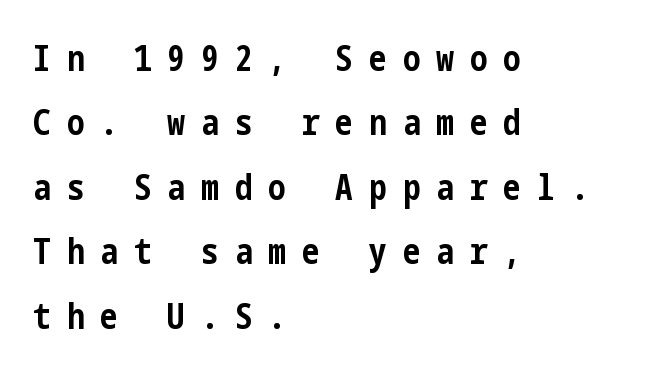
The lettering stays uniformly vertical, giving the passage a roman look. Display-style spreading of the glyphs; the letterfit is very open. Examine the stroke ends and you'll find no serifs. The paragraph has a hard left edge and a soft right edge. Compared with an ordinary text face, these strokes are far heavier — a full bold.
